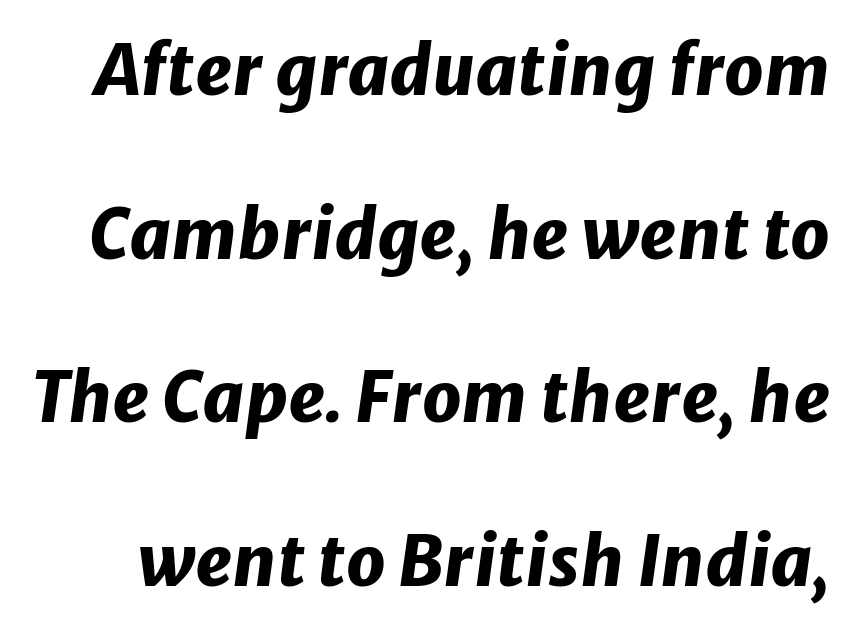
The face used here has the dense, thick strokes of a bold. Honestly, there is no underline to notice here at all. Character widths vary here, with narrow letters taking less room than wide ones. In terms of leading, this rendering errs on the spacious side. Posture: slanted. The type is set solid horizontally, with unmodified tracking.
